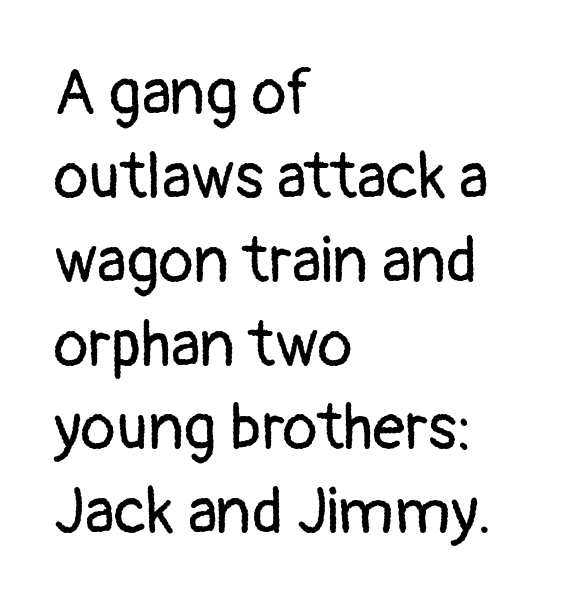
Q: Is the text bold? A: No.
Q: Is the text italic (slanted)? A: No, it is upright.
Q: Is the typeface a serif or a sans-serif typeface? A: Sans-serif.
Q: Is the text underlined? A: No.
Q: How is the paragraph aligned? A: Left-aligned.
Q: Is the spacing between letters normal or unusually wide? A: Normal.
Q: Is the spacing between lines tight, normal or loose? A: Normal.
Q: Width (condensed, normal, or wide)? A: Normal.
Q: Stroke contrast? A: Low.
Q: x-height? A: Medium.
Q: Monospaced? A: No.
